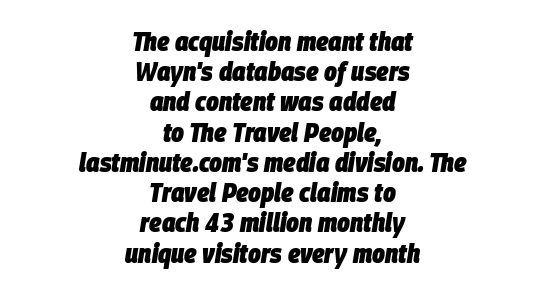
{"italic": "yes", "lean": "right", "slant_degrees": 9, "bold": "yes", "underline": "no", "align": "center", "line_spacing": "tight", "line_spacing_ratio": 1.12, "letter_spacing": "normal", "letter_spacing_em": 0.0, "glyph_px": 27}
